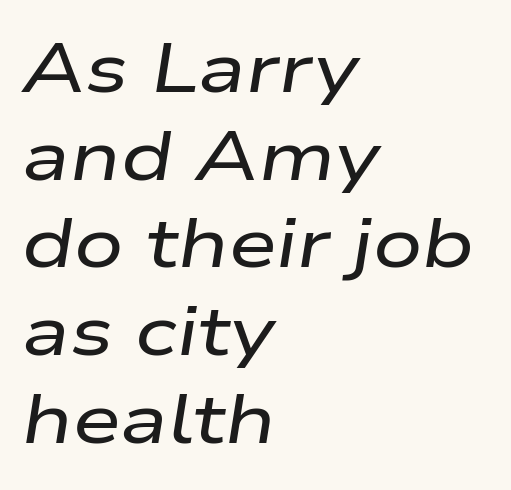
Glyph-to-glyph distance matches everyday printed text. Casual observation: everything's shoved over to the left. You could not count columns in this text — the font is proportionally spaced. Regarding leading, the lines here are spaced in the standard way.
